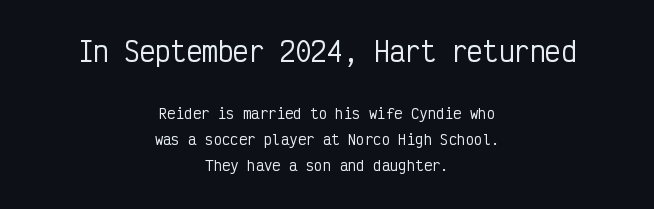
The more generous point size was reserved for the upper chunk. Ascenders rise straight up at ninety degrees. Where is the straight margin? There isn't one; the lines are centered. A bare baseline throughout the passage. The horizontal fit of the characters is conventional and even.
